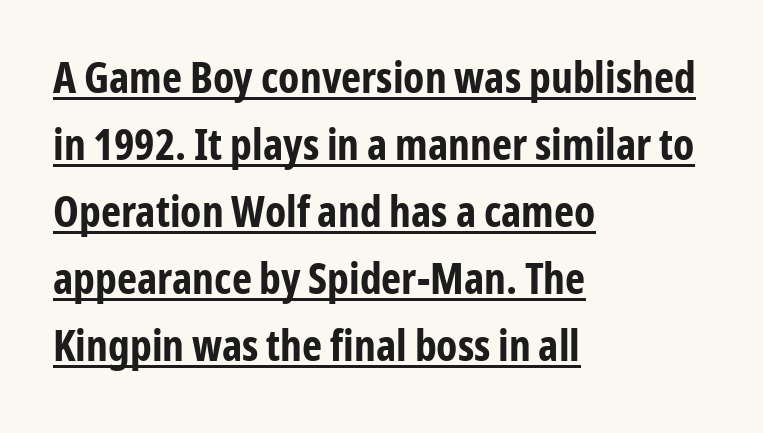
Q: Is the text bold? A: Yes.
Q: Is the text italic (slanted)? A: No, it is upright.
Q: Is the typeface a serif or a sans-serif typeface? A: Sans-serif.
Q: Is the text underlined? A: Yes.
Q: How is the paragraph aligned? A: Left-aligned.
Q: Is the spacing between letters normal or unusually wide? A: Normal.
Q: Is the spacing between lines tight, normal or loose? A: Normal.
Q: Width (condensed, normal, or wide)? A: Condensed.
Q: Stroke contrast? A: Low.
Q: x-height? A: Medium.
Q: Monospaced? A: No.
